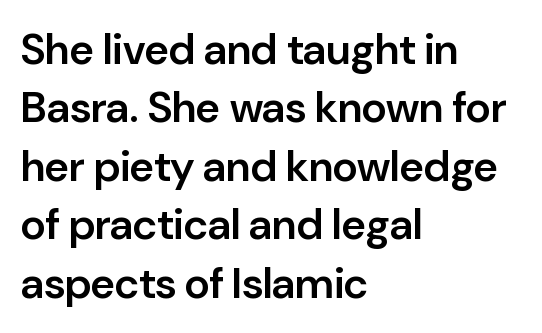
{"serif": "no", "italic": "no", "bold": "semi", "weight": "semibold", "width": "normal", "stroke_contrast": "low", "x_height": "medium", "monospaced": "no", "underline": "no", "align": "left", "line_spacing": "normal", "line_spacing_ratio": 1.36, "letter_spacing": "normal", "letter_spacing_em": 0.0, "glyph_px": 43}
